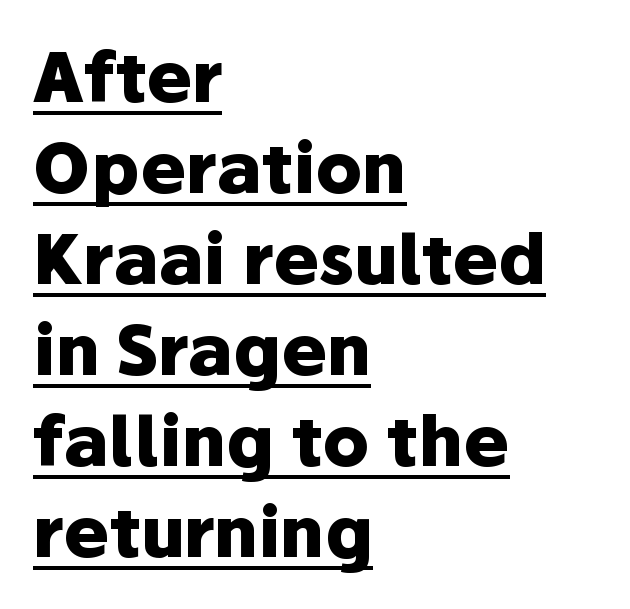
{"serif": "no", "italic": "no", "bold": "yes", "weight": "heavy", "width": "normal", "stroke_contrast": "low", "x_height": "medium", "monospaced": "no", "underline": "yes", "align": "left", "line_spacing": "normal", "line_spacing_ratio": 1.32, "letter_spacing": "normal", "letter_spacing_em": 0.0, "glyph_px": 69}
